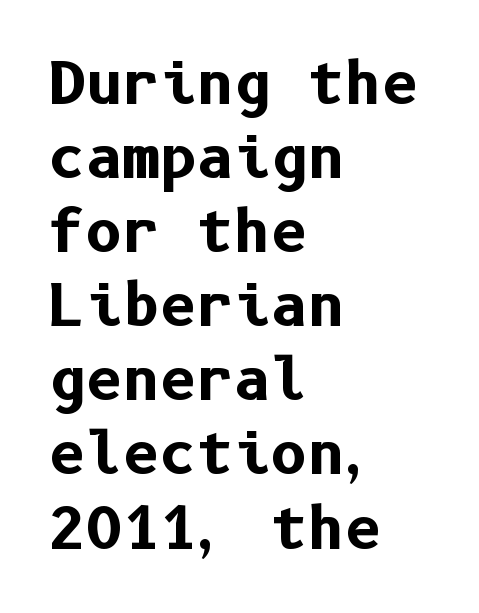
The image shows 57 px bold sans-serif type, upright; set left-aligned, normal line spacing (1.3x), normal letter spacing, not underlined; low stroke contrast and a medium x-height.
